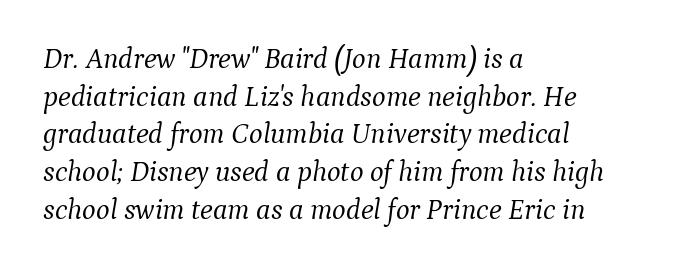
{"serif": "yes", "italic": "yes", "lean": "right", "slant_degrees": 9, "bold": "no", "weight": "light", "width": "normal", "stroke_contrast": "medium", "x_height": "medium", "monospaced": "no", "underline": "no", "align": "left", "line_spacing": "normal", "line_spacing_ratio": 1.3, "letter_spacing": "normal", "letter_spacing_em": 0.0, "glyph_px": 29}
